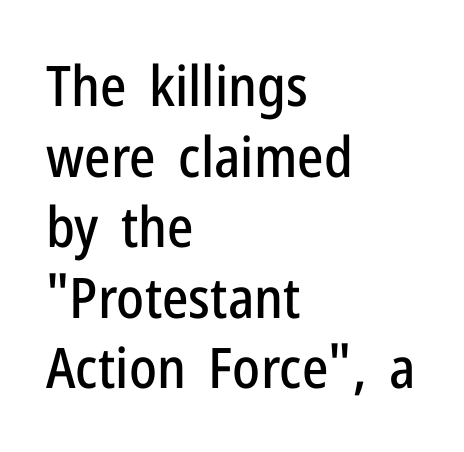
In terms of posture, this sample is upright. The line texture is even and compact thanks to regular tracking. Grotesque or geometric, the face here clearly has no serifs. Horizontal bands of white between lines are of average thickness.
